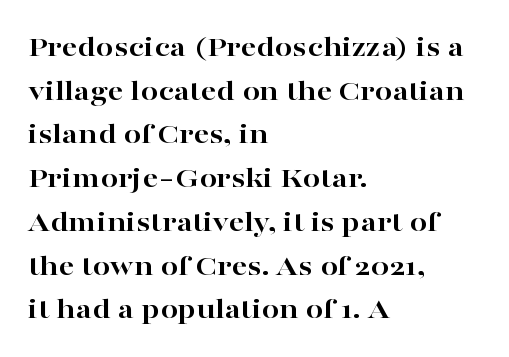
The image shows 31 px bold, wide serif type, upright; set left-aligned, normal line spacing (1.41x), normal letter spacing, not underlined; high stroke contrast and a medium x-height.
